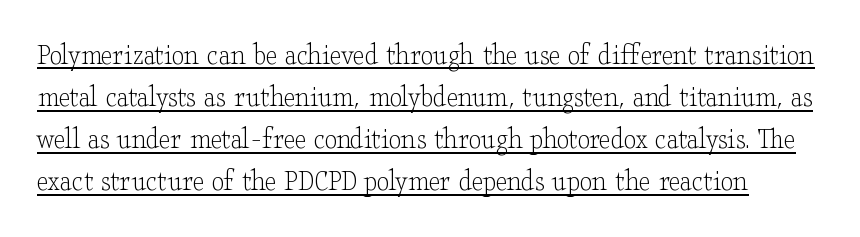
{"serif": "yes", "italic": "no", "bold": "no", "weight": "light", "width": "wide", "stroke_contrast": "low", "x_height": "small", "monospaced": "no", "underline": "yes", "line_spacing": "normal", "line_spacing_ratio": 1.36, "letter_spacing": "normal", "letter_spacing_em": 0.0, "glyph_px": 31}
